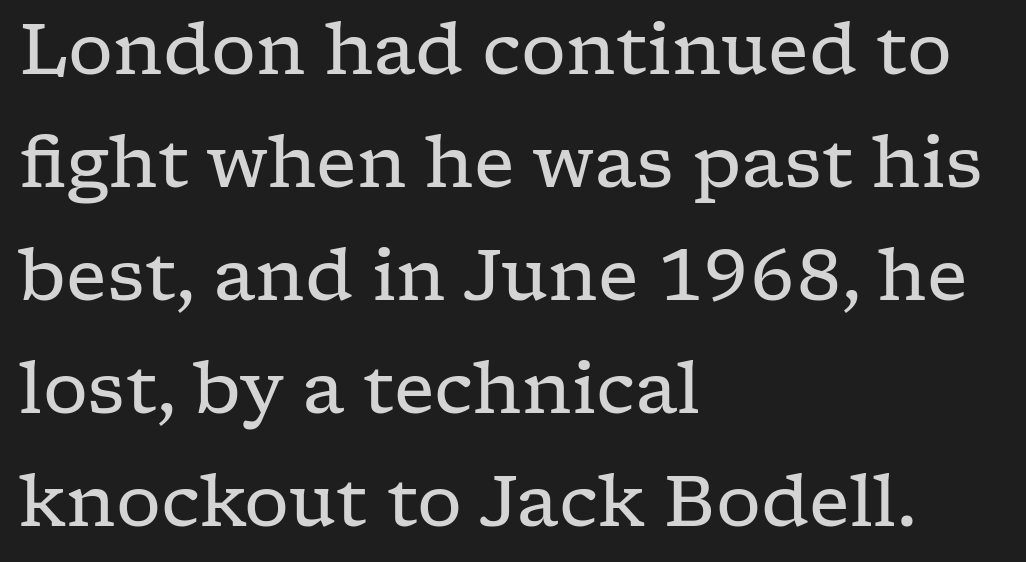
The image shows 71 px regular-weight, wide serif type, upright; set left-aligned, normal line spacing (1.59x), normal letter spacing, not underlined; low stroke contrast and a medium x-height.
